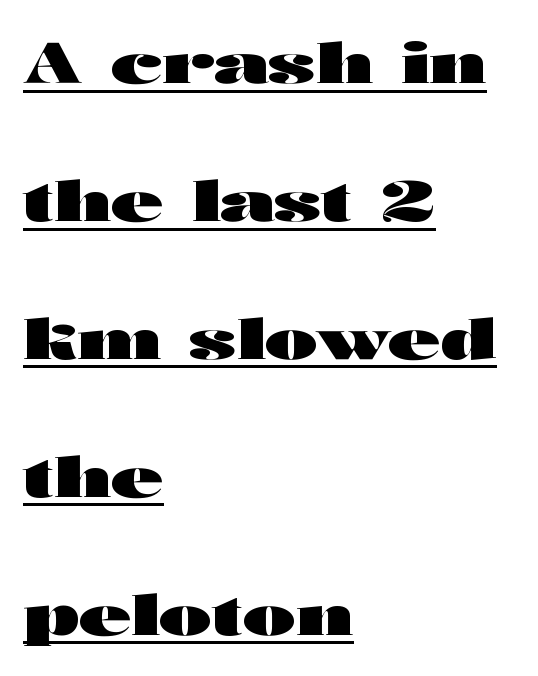
{"italic": "no", "bold": "yes", "weight": "heavy", "width": "wide", "stroke_contrast": "high", "x_height": "medium", "monospaced": "no", "underline": "yes", "align": "left", "line_spacing": "loose", "line_spacing_ratio": 2.42, "letter_spacing": "normal", "letter_spacing_em": 0.0, "glyph_px": 57}
